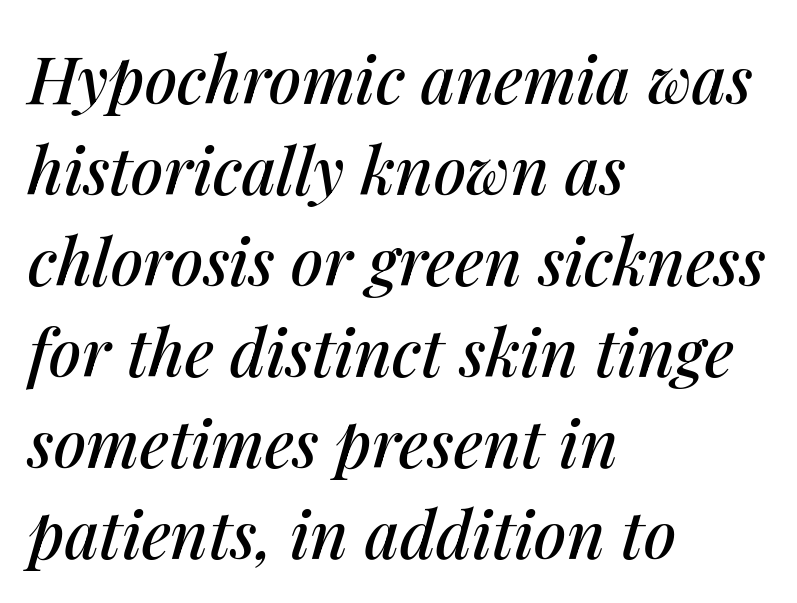
The image shows 65 px text type, italic (leaning right); set left-aligned, normal line spacing (1.4x), normal letter spacing, not underlined; medium stroke contrast and a medium x-height.
